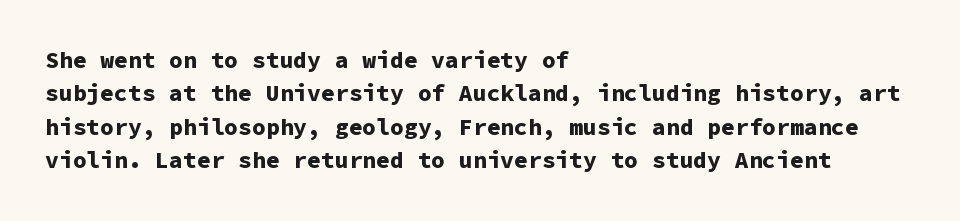
Q: Is the text bold? A: Yes.
Q: Is the text italic (slanted)? A: No, it is upright.
Q: Is the text underlined? A: No.
Q: How is the paragraph aligned? A: Left-aligned.
Q: Is the spacing between letters normal or unusually wide? A: Normal.
Q: Is the spacing between lines tight, normal or loose? A: Normal.
